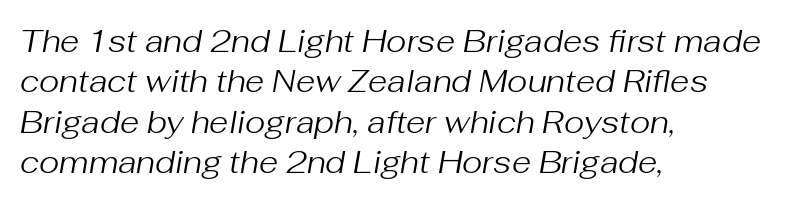
{"italic": "yes", "lean": "right", "slant_degrees": 10, "bold": "no", "weight": "regular", "width": "normal", "stroke_contrast": "medium", "x_height": "medium", "monospaced": "no", "underline": "no", "align": "left", "line_spacing": "normal", "line_spacing_ratio": 1.3, "letter_spacing": "normal", "letter_spacing_em": 0.0, "glyph_px": 31}
